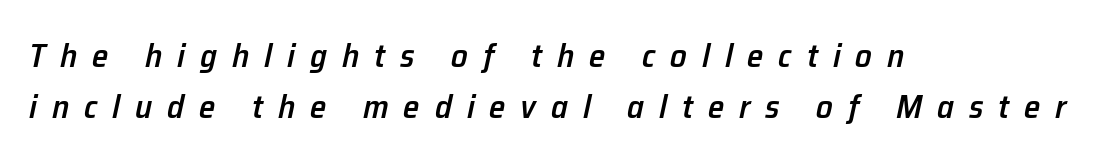
Q: Is the text bold? A: Semi-bold.
Q: Is the text italic (slanted)? A: Yes, it leans right by about 12 degrees.
Q: Is the text underlined? A: No.
Q: How is the paragraph aligned? A: Left-aligned.
Q: Is the spacing between letters normal or unusually wide? A: Unusually wide.
Q: Is the spacing between lines tight, normal or loose? A: Normal.
Q: Width (condensed, normal, or wide)? A: Normal.
Q: Stroke contrast? A: Low.
Q: x-height? A: Medium.
Q: Monospaced? A: No.
